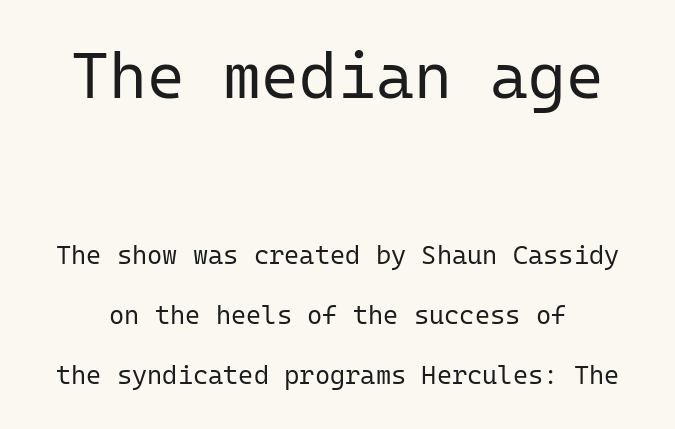
The image shows 65 px regular-weight sans-serif type, upright, monospaced; set loose line spacing (2.31x), normal letter spacing, not underlined; the first (top) block is 2.5x larger; low stroke contrast and a medium x-height.
